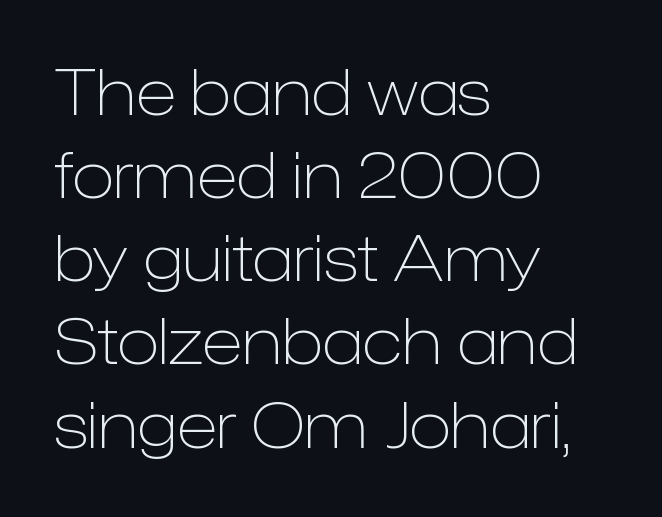
Varying glyph widths throughout — classic text-font behaviour. Does the copy run flush right? No — it runs flush left. Interline gaps are of average width in this sample. The glyphs in this specimen are sans serif. The zone under the glyphs is completely vacant.
